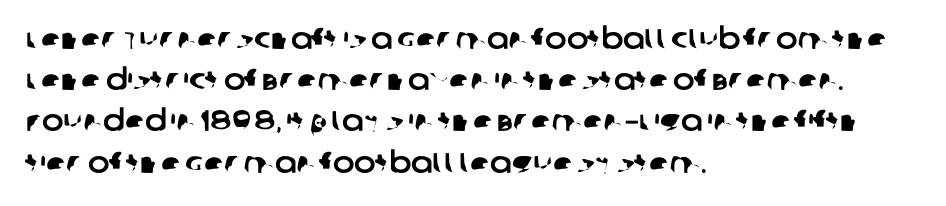
Q: Is the typeface a serif or a sans-serif typeface? A: Sans-serif.
Q: Is the text underlined? A: No.
Q: How is the paragraph aligned? A: Left-aligned.
Q: Is the spacing between letters normal or unusually wide? A: Normal.
Q: Is the spacing between lines tight, normal or loose? A: Normal.
Q: Width (condensed, normal, or wide)? A: Normal.
Q: Stroke contrast? A: Low.
Q: x-height? A: Large.
Q: Monospaced? A: No.
